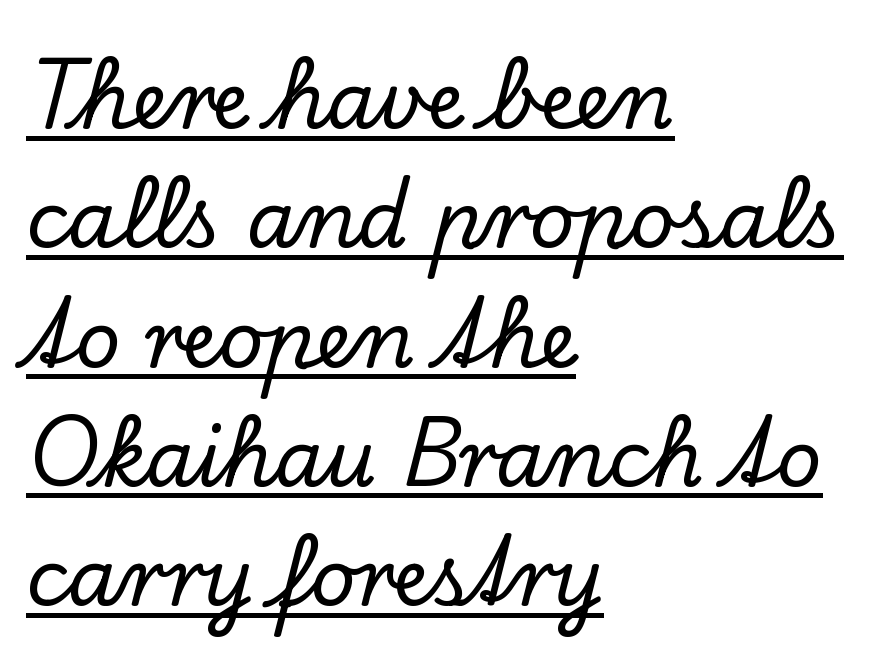
{"serif": "yes", "width": "normal", "stroke_contrast": "low", "x_height": "small", "monospaced": "no", "underline": "yes", "align": "left", "line_spacing": "normal", "line_spacing_ratio": 1.51, "letter_spacing": "normal", "letter_spacing_em": 0.0, "glyph_px": 79}
